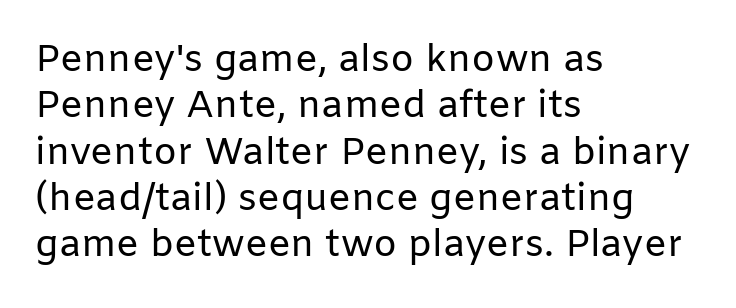
Q: Is the text bold? A: No.
Q: Is the text italic (slanted)? A: No, it is upright.
Q: Is the typeface a serif or a sans-serif typeface? A: Sans-serif.
Q: Is the text underlined? A: No.
Q: How is the paragraph aligned? A: Left-aligned.
Q: Is the spacing between letters normal or unusually wide? A: Normal.
Q: Width (condensed, normal, or wide)? A: Normal.
Q: Stroke contrast? A: Low.
Q: x-height? A: Medium.
Q: Monospaced? A: No.
